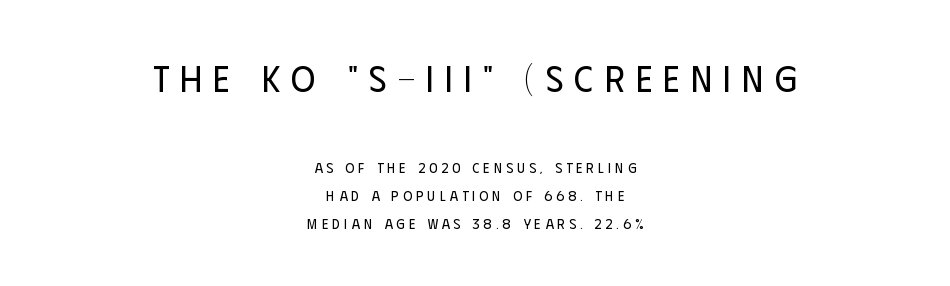
The image shows 37 px regular-weight, condensed sans-serif type, upright; set centered, loose line spacing (2.0x), unusually wide letter spacing (+0.3 em), not underlined; the first (top) block is 2.64x larger; low stroke contrast and a large x-height.
